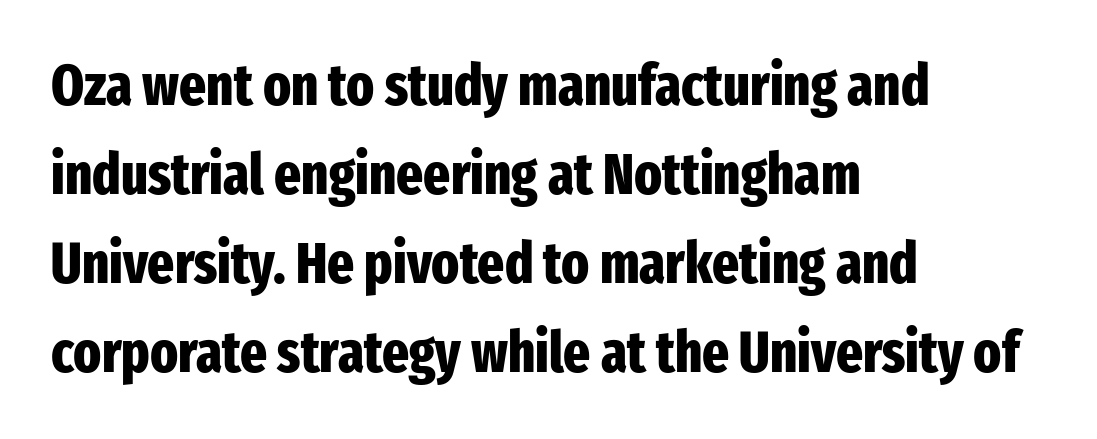
Q: Is the text bold? A: Yes.
Q: Is the text italic (slanted)? A: No, it is upright.
Q: Is the typeface a serif or a sans-serif typeface? A: Sans-serif.
Q: Is the text underlined? A: No.
Q: How is the paragraph aligned? A: Left-aligned.
Q: Is the spacing between letters normal or unusually wide? A: Normal.
Q: Is the spacing between lines tight, normal or loose? A: Normal.
Q: Width (condensed, normal, or wide)? A: Condensed.
Q: Stroke contrast? A: Low.
Q: x-height? A: Medium.
Q: Monospaced? A: No.
